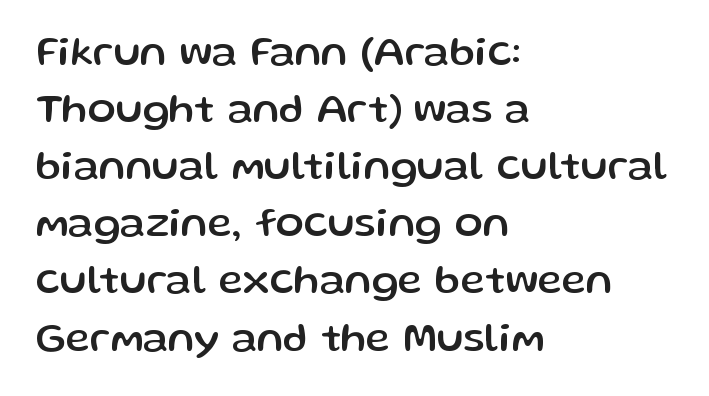
Q: Is the text italic (slanted)? A: No, it is upright.
Q: Is the typeface a serif or a sans-serif typeface? A: Sans-serif.
Q: Is the text underlined? A: No.
Q: How is the paragraph aligned? A: Left-aligned.
Q: Is the spacing between letters normal or unusually wide? A: Normal.
Q: Is the spacing between lines tight, normal or loose? A: Normal.
Q: Width (condensed, normal, or wide)? A: Normal.
Q: Stroke contrast? A: Low.
Q: x-height? A: Medium.
Q: Monospaced? A: No.
